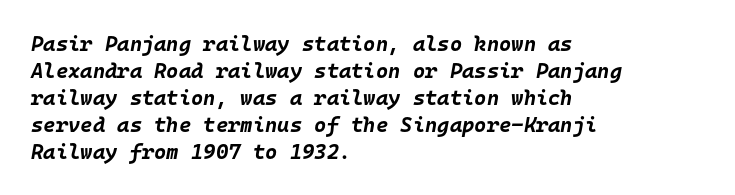
The image shows 21 px bold type, italic (leaning right); set left-aligned, normal line spacing (1.28x), normal letter spacing, not underlined.
